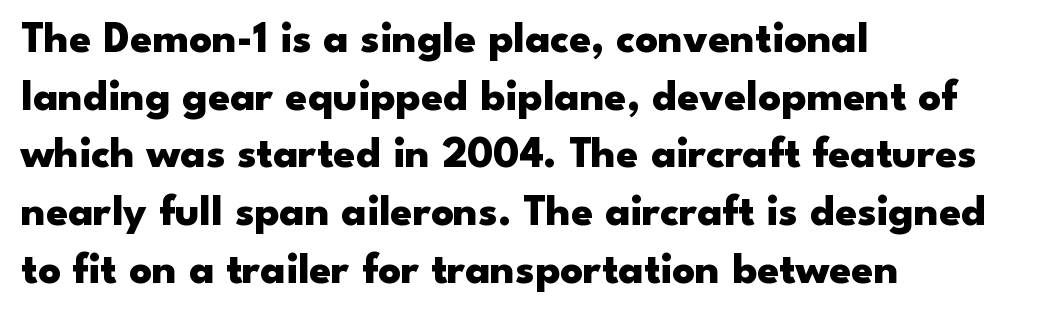
{"serif": "no", "italic": "no", "bold": "yes", "weight": "heavy", "width": "wide", "stroke_contrast": "low", "x_height": "small", "monospaced": "no", "underline": "no", "align": "left", "line_spacing": "normal", "line_spacing_ratio": 1.31, "letter_spacing": "normal", "letter_spacing_em": 0.0, "glyph_px": 44}
